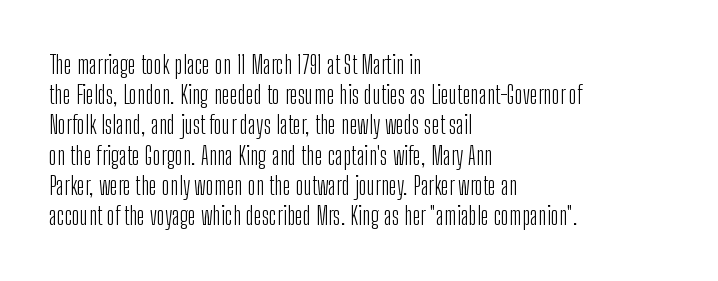
The image shows 25 px text type, upright; set left-aligned, line spacing 1.21x, normal letter spacing, not underlined.
